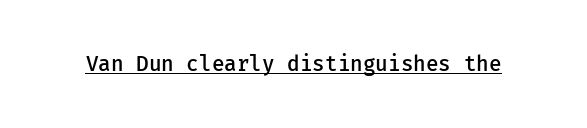
{"italic": "no", "bold": "semi", "underline": "yes", "letter_spacing": "normal", "letter_spacing_em": 0.0, "glyph_px": 21}
